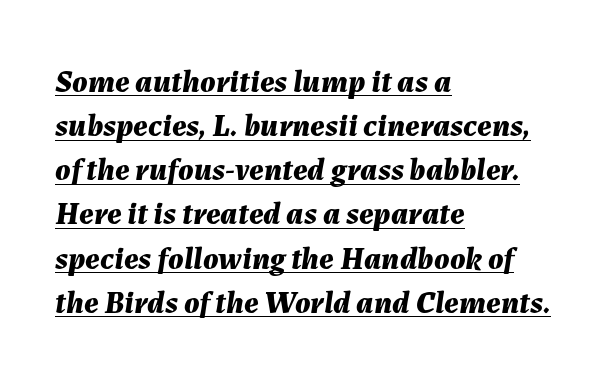
{"italic": "yes", "lean": "right", "slant_degrees": 7, "bold": "yes", "weight": "bold", "width": "normal", "stroke_contrast": "medium", "x_height": "medium", "monospaced": "no", "underline": "yes", "align": "left", "line_spacing": "normal", "line_spacing_ratio": 1.38, "letter_spacing": "normal", "letter_spacing_em": 0.0, "glyph_px": 32}
